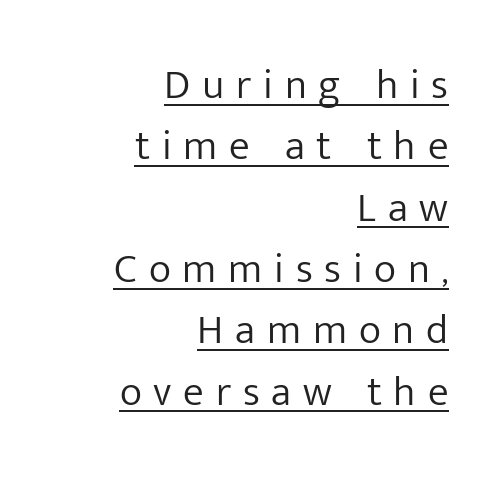
{"serif": "no", "italic": "no", "bold": "no", "weight": "light", "width": "normal", "stroke_contrast": "low", "x_height": "medium", "monospaced": "no", "underline": "yes", "align": "right", "line_spacing": "normal", "line_spacing_ratio": 1.46, "letter_spacing": "wide", "letter_spacing_em": 0.28, "glyph_px": 42}
